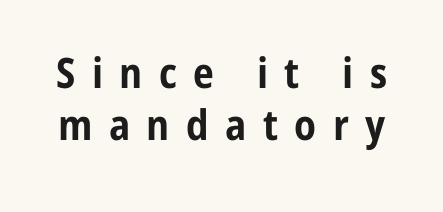
Every letter is thick-stroked: bold, no question. The passage shown is typed in a proportional face where columns would drift. Just letters on the line, the space beneath them empty. The letters stand upright; this is a roman face.
